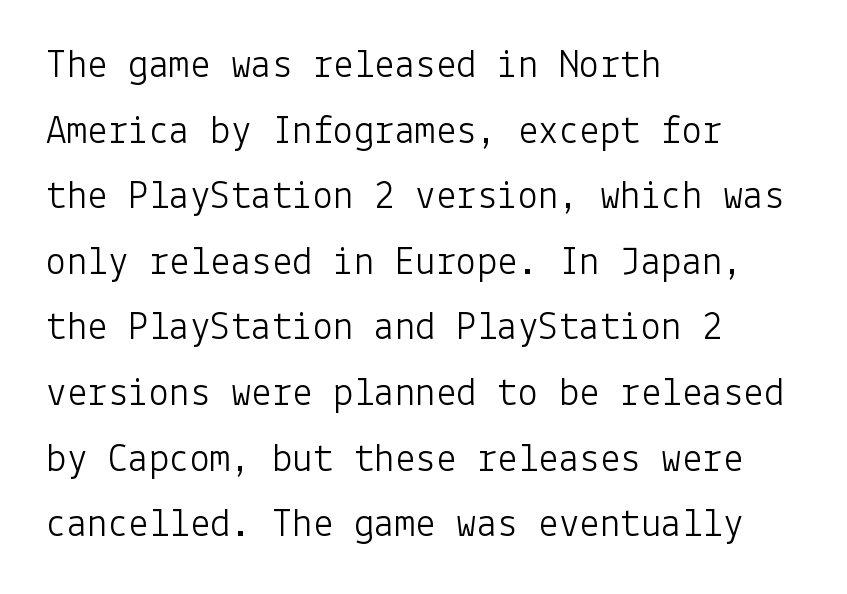
The image shows 41 px light sans-serif type, upright; set left-aligned, normal line spacing (1.6x), normal letter spacing, not underlined; low stroke contrast and a medium x-height.
